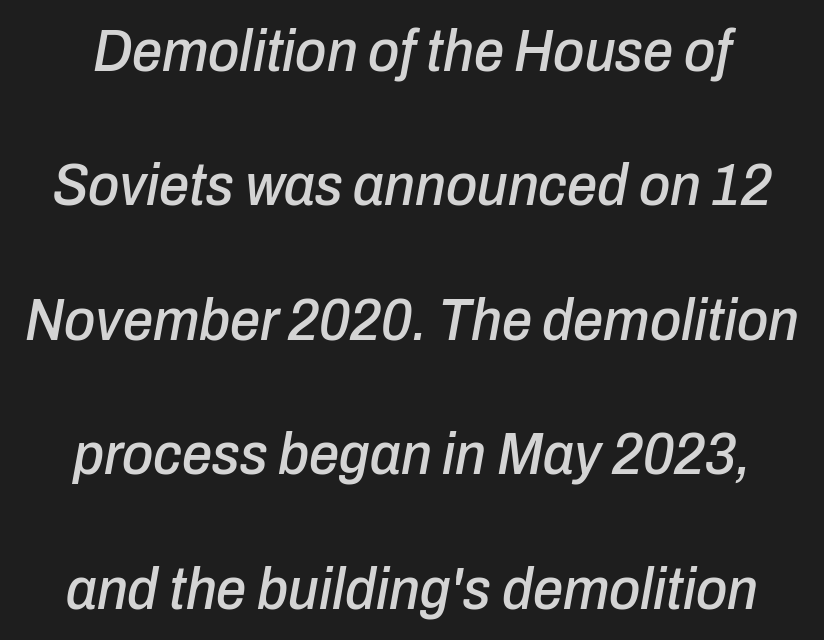
{"italic": "yes", "lean": "right", "slant_degrees": 10, "width": "condensed", "stroke_contrast": "low", "x_height": "medium", "monospaced": "no", "underline": "no", "line_spacing": "loose", "line_spacing_ratio": 2.24, "letter_spacing": "normal", "letter_spacing_em": 0.0, "glyph_px": 60}
